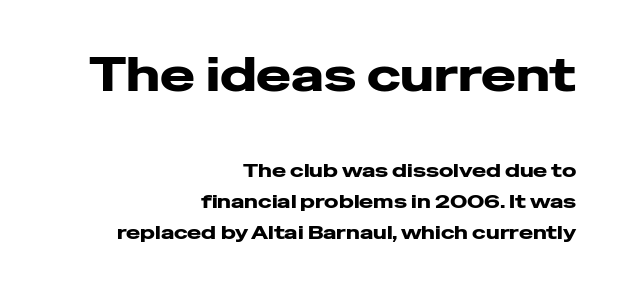
Q: Is the text italic (slanted)? A: No, it is upright.
Q: Is the typeface a serif or a sans-serif typeface? A: Sans-serif.
Q: Is the text underlined? A: No.
Q: How is the paragraph aligned? A: Right-aligned.
Q: Is the spacing between letters normal or unusually wide? A: Normal.
Q: Is the spacing between lines tight, normal or loose? A: Normal.
Q: Which block of text is set in a larger size, the first (top) or the second (bottom)? A: The first (top) one.
Q: Width (condensed, normal, or wide)? A: Wide.
Q: Stroke contrast? A: Low.
Q: x-height? A: Medium.
Q: Monospaced? A: No.
